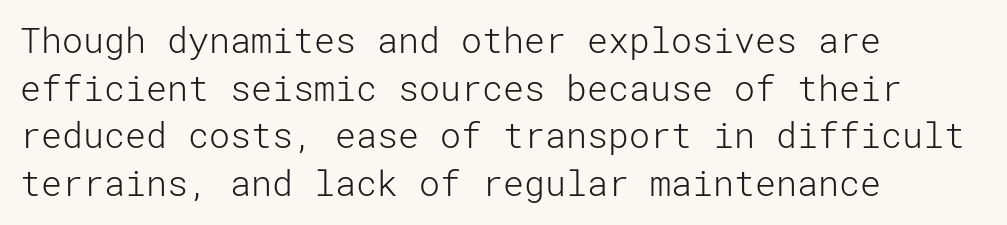
The gaps between neighbouring characters are ordinary and unremarkable. The paragraph has a hard left edge and a soft right edge. Nothing heavy about these letters — not bold at all. No word sits above an underline.
